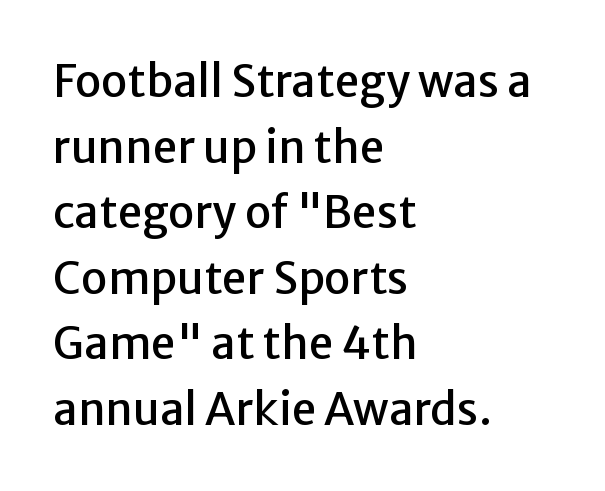
The image shows 44 px sans-serif type, upright; set left-aligned, normal line spacing (1.49x), normal letter spacing, not underlined; low stroke contrast and a medium x-height.
